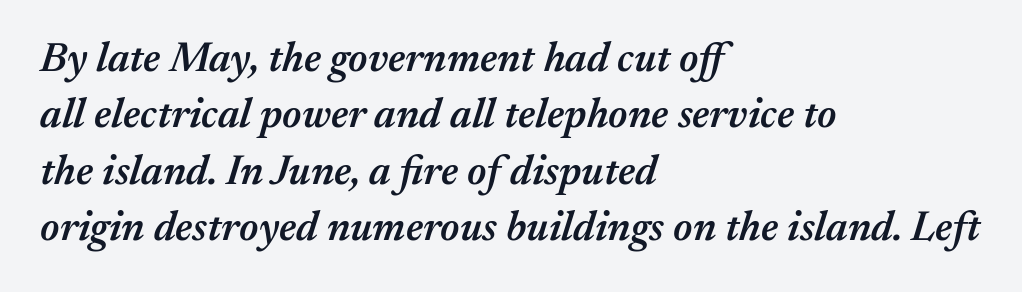
{"italic": "yes", "lean": "right", "slant_degrees": 17, "bold": "semi", "weight": "semibold", "width": "normal", "stroke_contrast": "medium", "x_height": "medium", "monospaced": "no", "underline": "no", "align": "left", "line_spacing": "normal", "line_spacing_ratio": 1.34, "letter_spacing": "normal", "letter_spacing_em": 0.0, "glyph_px": 42}
